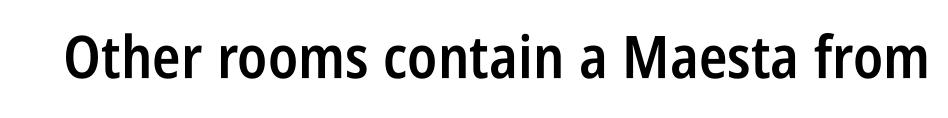
The image shows 59 px semibold, condensed sans-serif type, upright; set normal letter spacing, not underlined; low stroke contrast and a large x-height.
